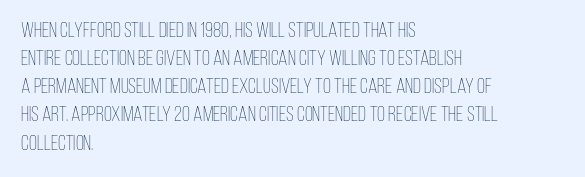
Visually the block forms a straight wall on the left and a jagged coastline on the right. Style check: upright. Bold? No — there's no thickening of the strokes. Notice how descenders clear the ascenders below comfortably — that's standard leading. Each word holds together tightly as a unit, with standard inter-letter gaps.
